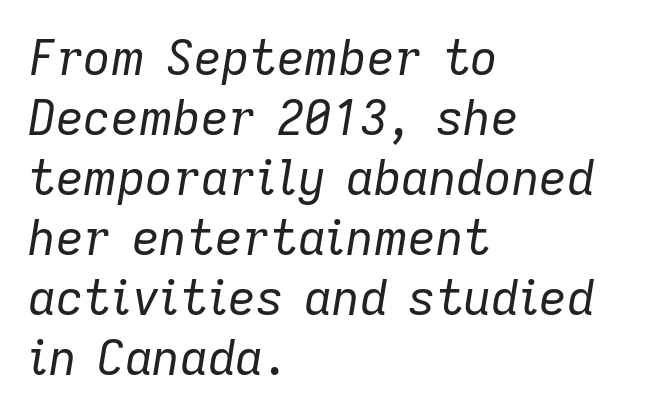
Q: Is the text bold? A: No.
Q: Is the text italic (slanted)? A: Yes, it leans right by about 9 degrees.
Q: Is the text underlined? A: No.
Q: How is the paragraph aligned? A: Left-aligned.
Q: Is the spacing between letters normal or unusually wide? A: Normal.
Q: Is the spacing between lines tight, normal or loose? A: Normal.
Q: Width (condensed, normal, or wide)? A: Normal.
Q: Stroke contrast? A: Low.
Q: x-height? A: Medium.
Q: Monospaced? A: No.
